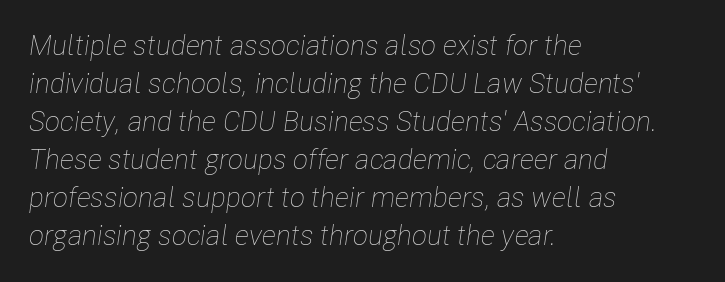
Q: Is the text bold? A: No.
Q: Is the text italic (slanted)? A: Yes, it leans right by about 8 degrees.
Q: Is the text underlined? A: No.
Q: How is the paragraph aligned? A: Left-aligned.
Q: Is the spacing between letters normal or unusually wide? A: Normal.
Q: Is the spacing between lines tight, normal or loose? A: Normal.
Q: Width (condensed, normal, or wide)? A: Condensed.
Q: Stroke contrast? A: Low.
Q: x-height? A: Medium.
Q: Monospaced? A: No.
